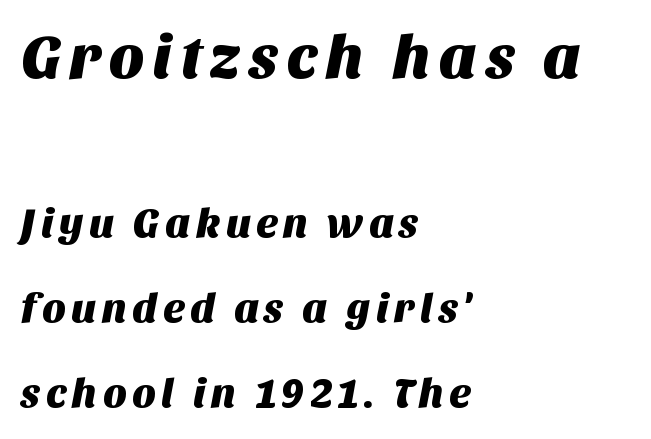
The image shows 62 px sans-serif type; set left-aligned, loose line spacing (2.07x), not underlined; the first (top) block is 1.51x larger; medium stroke contrast and a large x-height.
